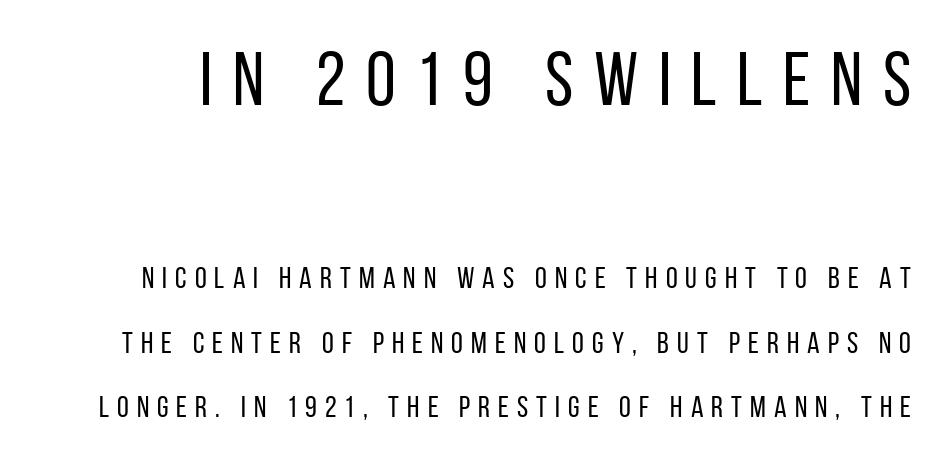
The passage shown is not bold in any degree. This sample uses expanded letter spacing, leaving extra air between glyphs. The typeface chosen for these lines omits serifs. Check under the words: just untouched page.
